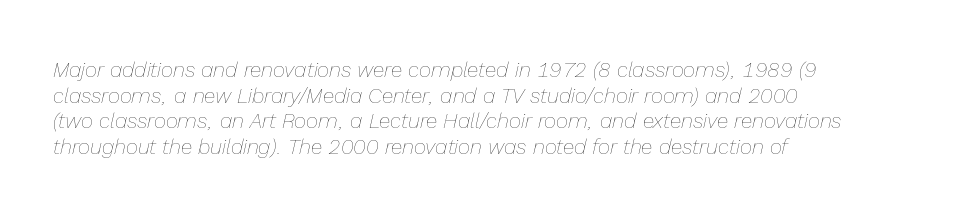
Q: Is the text bold? A: No.
Q: Is the text italic (slanted)? A: Yes, it leans right by about 13 degrees.
Q: Is the text underlined? A: No.
Q: How is the paragraph aligned? A: Left-aligned.
Q: Is the spacing between letters normal or unusually wide? A: Normal.
